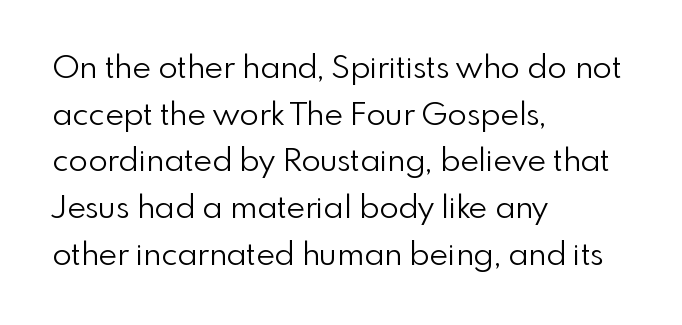
The letterforms sit shoulder to shoulder at normal distance. Stem width sits at or under what a default text font uses. You could not count columns in this text — the font is proportionally spaced. The glyphs are unaccompanied by any horizontal stroke below them.
